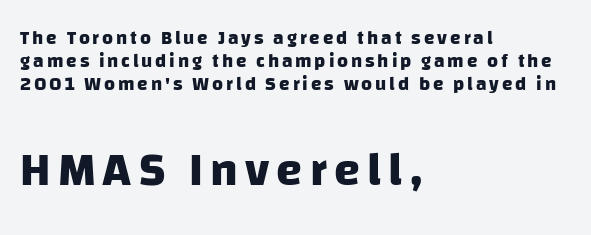
You could not count columns in this text — the font is proportionally spaced. The more generous point size was reserved for the lower chunk. Horizontally, the lines are justified to the leading edge only. Descenders are the only things crossing below the line.
